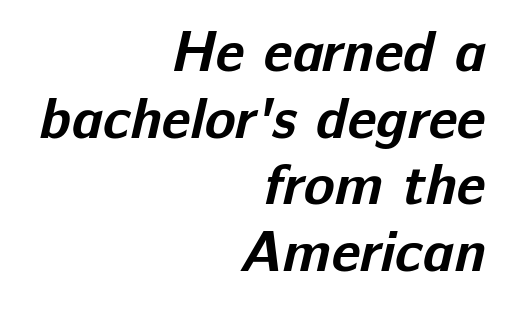
Q: Is the text bold? A: Yes.
Q: Is the typeface a serif or a sans-serif typeface? A: Sans-serif.
Q: Is the text underlined? A: No.
Q: How is the paragraph aligned? A: Right-aligned.
Q: Is the spacing between letters normal or unusually wide? A: Normal.
Q: Width (condensed, normal, or wide)? A: Normal.
Q: Stroke contrast? A: Low.
Q: x-height? A: Medium.
Q: Monospaced? A: No.
